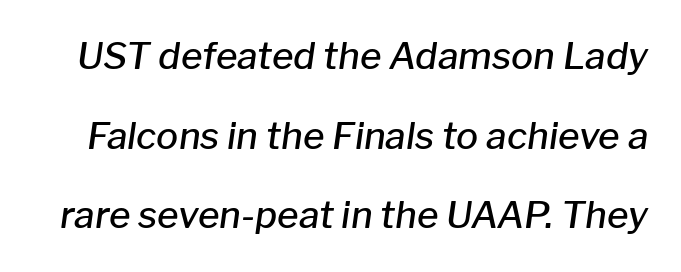
Q: Is the text bold? A: Semi-bold.
Q: Is the text italic (slanted)? A: Yes, it leans right by about 8 degrees.
Q: Is the text underlined? A: No.
Q: Is the spacing between letters normal or unusually wide? A: Normal.
Q: Is the spacing between lines tight, normal or loose? A: Loose.
Q: Width (condensed, normal, or wide)? A: Normal.
Q: Stroke contrast? A: Low.
Q: x-height? A: Medium.
Q: Monospaced? A: No.
